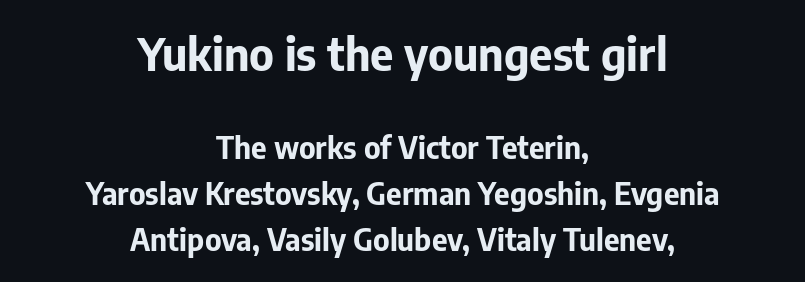
The image shows 45 px bold sans-serif type, upright; set centered, normal line spacing (1.52x), normal letter spacing, not underlined; the first (top) block is 1.5x larger; low stroke contrast and a medium x-height.
